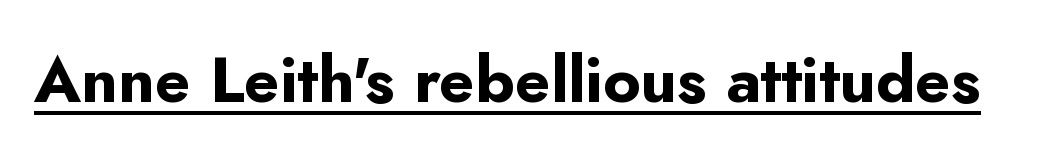
{"serif": "no", "italic": "no", "bold": "yes", "weight": "bold", "width": "normal", "stroke_contrast": "low", "x_height": "small", "monospaced": "no", "underline": "yes", "letter_spacing": "normal", "letter_spacing_em": 0.0, "glyph_px": 64}
